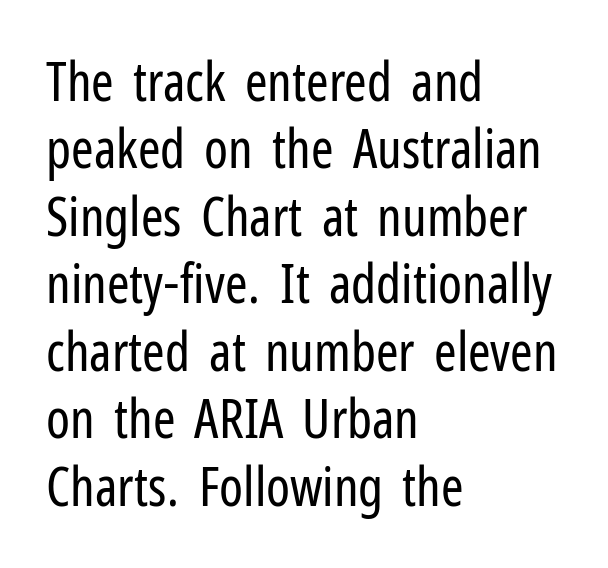
The image shows 54 px regular-weight, condensed sans-serif type, upright; set left-aligned, normal line spacing (1.25x), normal letter spacing, not underlined; low stroke contrast and a medium x-height.
